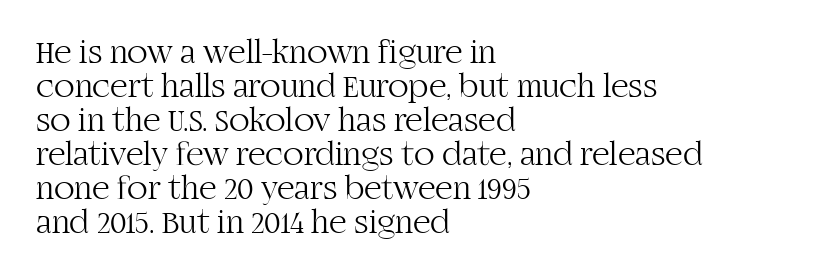
The image shows 34 px light serif type, upright; set left-aligned, tight line spacing (1.0x), normal letter spacing, not underlined; high stroke contrast and a large x-height.
